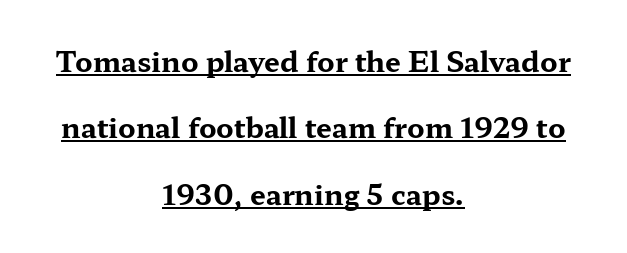
{"serif": "yes", "italic": "no", "bold": "yes", "weight": "bold", "width": "wide", "stroke_contrast": "medium", "x_height": "medium", "monospaced": "no", "underline": "yes", "align": "center", "line_spacing": "loose", "line_spacing_ratio": 2.37, "letter_spacing": "normal", "letter_spacing_em": 0.0, "glyph_px": 28}
